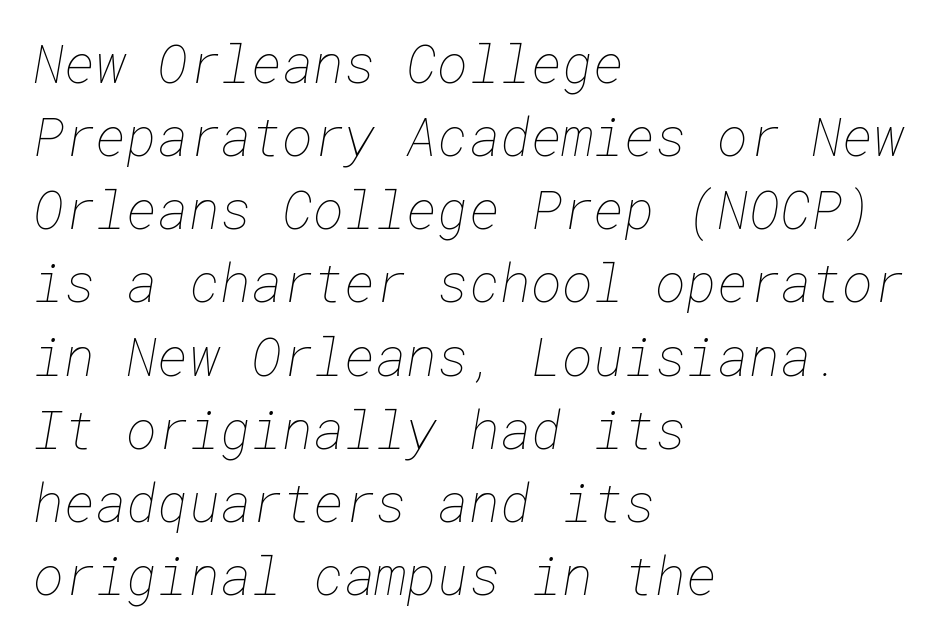
Q: Is the text bold? A: No.
Q: Is the text underlined? A: No.
Q: How is the paragraph aligned? A: Left-aligned.
Q: Is the spacing between letters normal or unusually wide? A: Normal.
Q: Is the spacing between lines tight, normal or loose? A: Normal.
Q: Width (condensed, normal, or wide)? A: Normal.
Q: Stroke contrast? A: Low.
Q: x-height? A: Medium.
